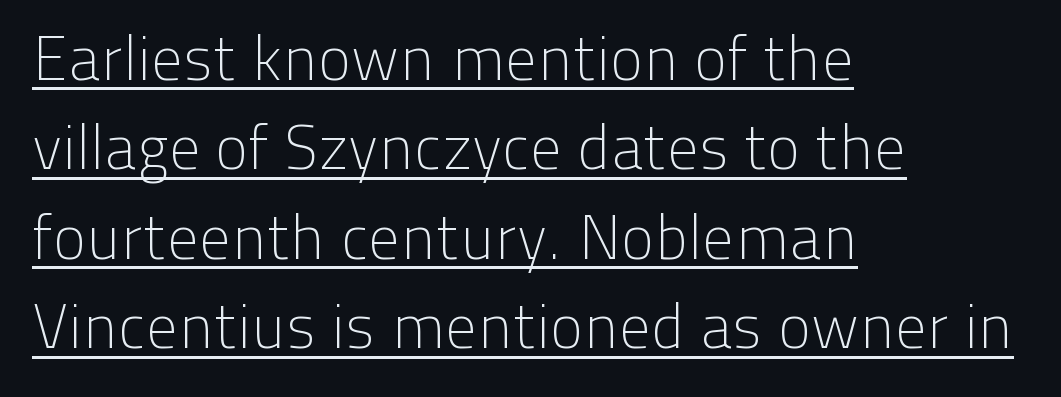
{"serif": "no", "italic": "no", "bold": "no", "weight": "light", "width": "normal", "stroke_contrast": "low", "x_height": "medium", "monospaced": "no", "underline": "yes", "align": "left", "line_spacing": "normal", "line_spacing_ratio": 1.42, "letter_spacing": "normal", "letter_spacing_em": 0.0, "glyph_px": 63}
